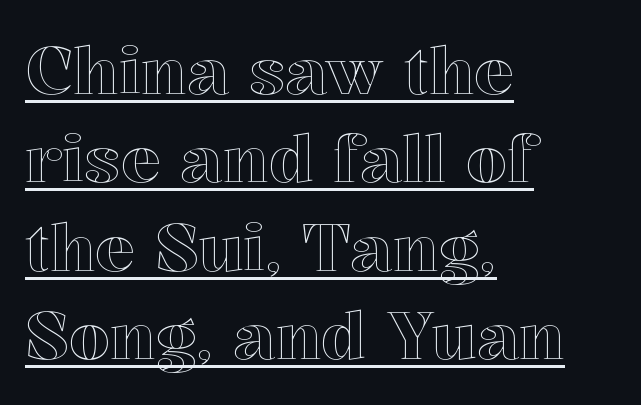
The image shows 66 px text type, upright; set left-aligned, normal line spacing (1.34x), normal letter spacing, underlined; a medium x-height.
